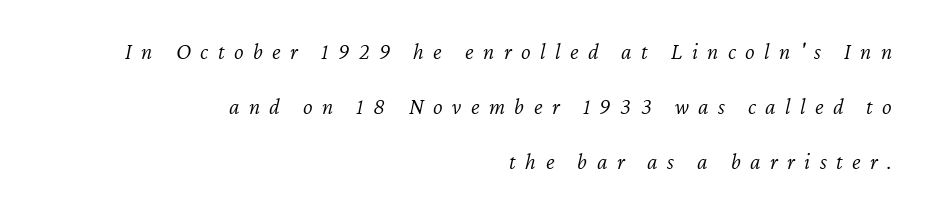
The image shows 23 px text type, italic (leaning right); set right-aligned, loose line spacing (2.39x), unusually wide letter spacing (+0.41 em), not underlined.
